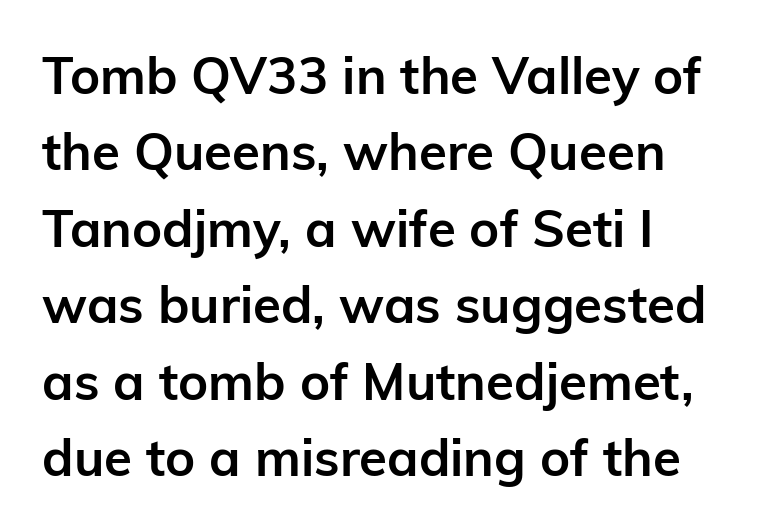
Q: Is the text bold? A: Yes.
Q: Is the text italic (slanted)? A: No, it is upright.
Q: Is the typeface a serif or a sans-serif typeface? A: Sans-serif.
Q: Is the text underlined? A: No.
Q: How is the paragraph aligned? A: Left-aligned.
Q: Is the spacing between letters normal or unusually wide? A: Normal.
Q: Is the spacing between lines tight, normal or loose? A: Normal.
Q: Width (condensed, normal, or wide)? A: Normal.
Q: Stroke contrast? A: Low.
Q: x-height? A: Medium.
Q: Monospaced? A: No.
